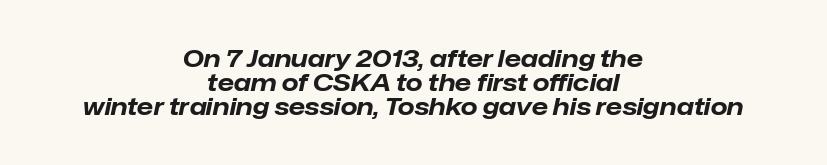
{"italic": "yes", "lean": "right", "slant_degrees": 12, "bold": "yes", "underline": "no", "align": "center", "line_spacing": "tight", "line_spacing_ratio": 1.01, "letter_spacing": "normal", "letter_spacing_em": 0.0, "glyph_px": 24}
